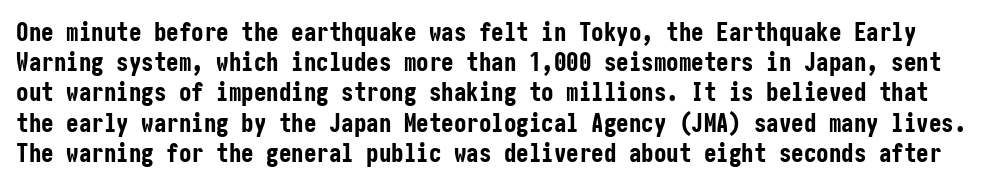
The image shows 25 px bold type, upright; set line spacing 1.21x, normal letter spacing, not underlined.
